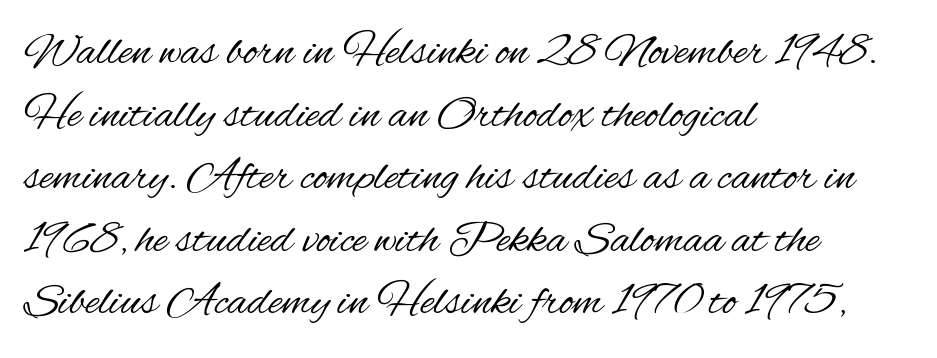
{"serif": "no", "bold": "no", "weight": "regular", "width": "condensed", "stroke_contrast": "medium", "x_height": "small", "monospaced": "no", "underline": "no", "align": "left", "line_spacing": "normal", "line_spacing_ratio": 1.33, "letter_spacing": "normal", "letter_spacing_em": 0.0, "glyph_px": 47}
